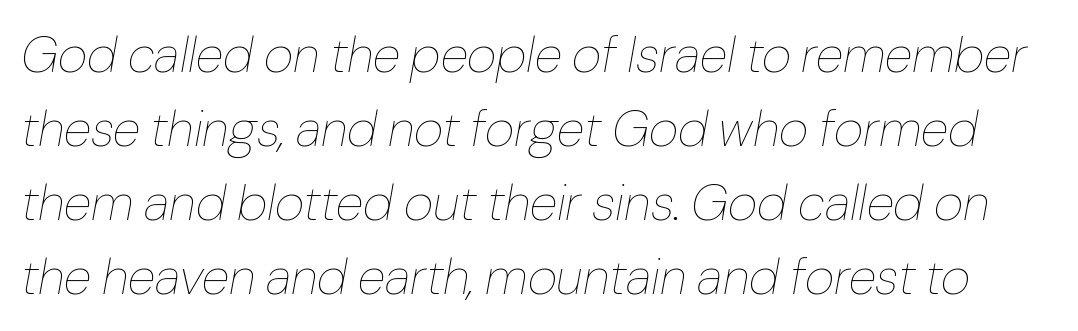
A typesetter would call this zero additional tracking. This sample uses an oblique cut, with every glyph tilted off the vertical. The block of text has a typical density, with ordinary space between rows. The passage shown is typed in a proportional face where columns would drift. The strip under each line holds only bare page.
